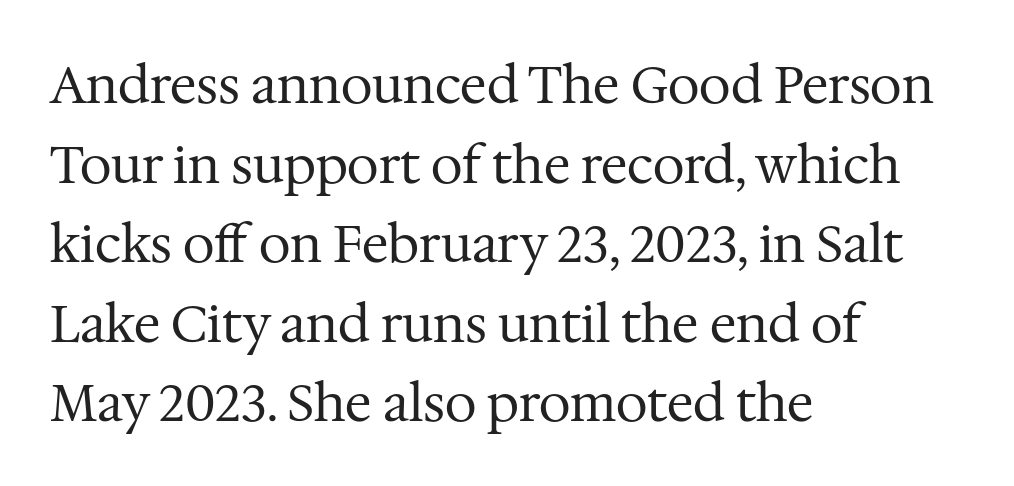
The image shows 51 px regular-weight serif type, upright; set left-aligned, normal line spacing (1.56x), normal letter spacing, not underlined; medium stroke contrast and a medium x-height.
